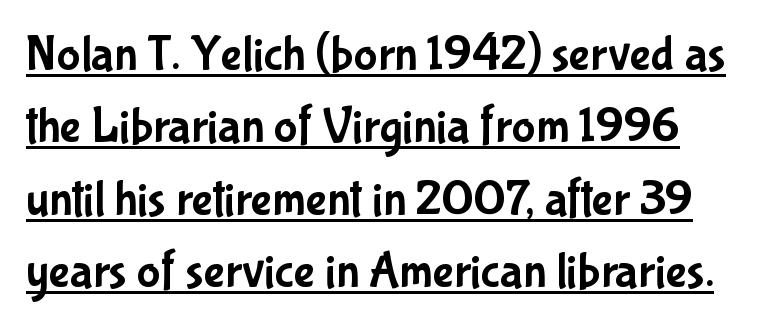
{"serif": "no", "italic": "no", "width": "condensed", "stroke_contrast": "low", "x_height": "medium", "monospaced": "no", "underline": "yes", "line_spacing": "normal", "line_spacing_ratio": 1.45, "letter_spacing": "normal", "letter_spacing_em": 0.0, "glyph_px": 50}
